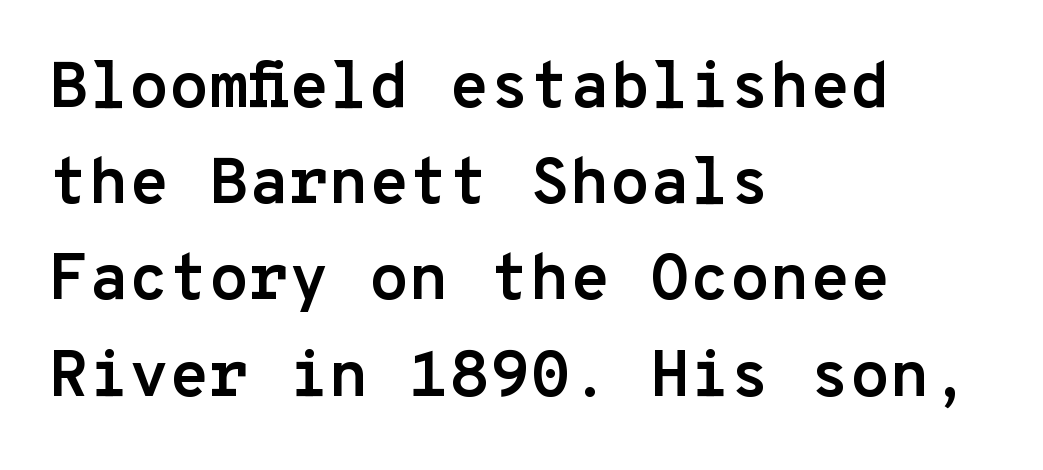
Q: Is the text bold? A: Yes.
Q: Is the text italic (slanted)? A: No, it is upright.
Q: Is the typeface a serif or a sans-serif typeface? A: Sans-serif.
Q: Is the text underlined? A: No.
Q: How is the paragraph aligned? A: Left-aligned.
Q: Is the spacing between letters normal or unusually wide? A: Normal.
Q: Is the spacing between lines tight, normal or loose? A: Normal.
Q: Width (condensed, normal, or wide)? A: Normal.
Q: Stroke contrast? A: Low.
Q: x-height? A: Medium.
Q: Monospaced? A: Yes.
